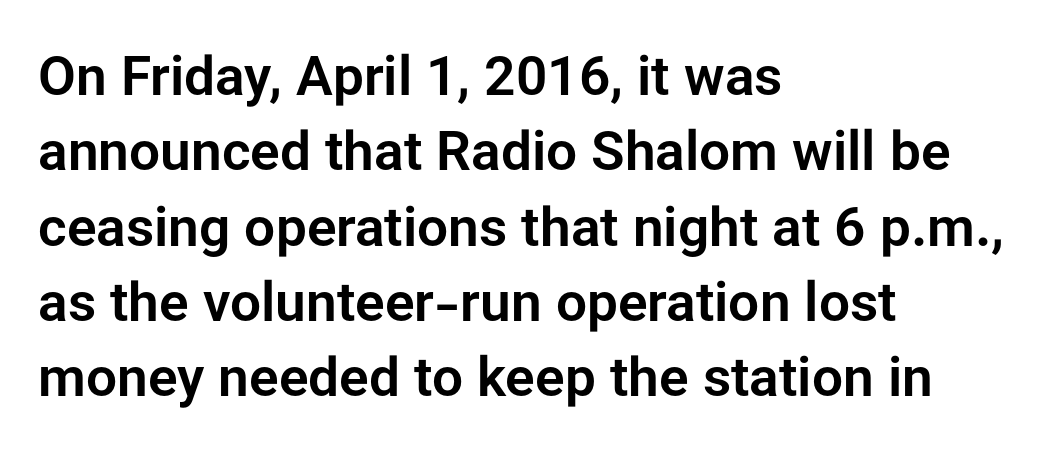
Q: Is the text italic (slanted)? A: No, it is upright.
Q: Is the typeface a serif or a sans-serif typeface? A: Sans-serif.
Q: Is the text underlined? A: No.
Q: How is the paragraph aligned? A: Left-aligned.
Q: Is the spacing between letters normal or unusually wide? A: Normal.
Q: Is the spacing between lines tight, normal or loose? A: Normal.
Q: Width (condensed, normal, or wide)? A: Normal.
Q: Stroke contrast? A: Low.
Q: x-height? A: Medium.
Q: Monospaced? A: No.
